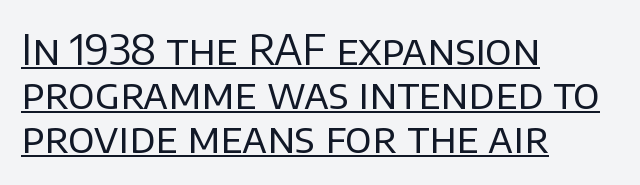
Reading down the column, the eye jumps only a short way to each next line. In terms of letterspacing, this is plain default setting. Caption: lettering with a line underneath. Serifs: no, the terminals of the letterforms are clean. The letterforms sit at book weight or below. Short and long lines alike share a common starting point at left.
